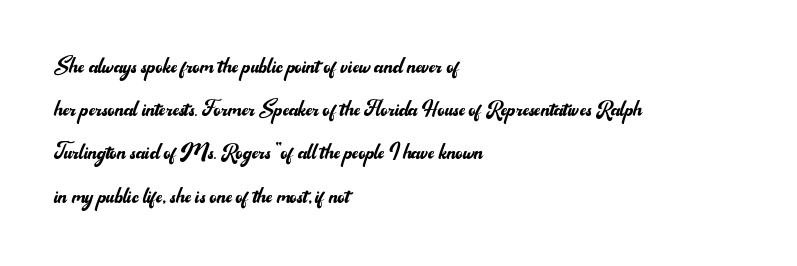
The image shows 27 px text type; set left-aligned, normal line spacing (1.6x), normal letter spacing, not underlined.
